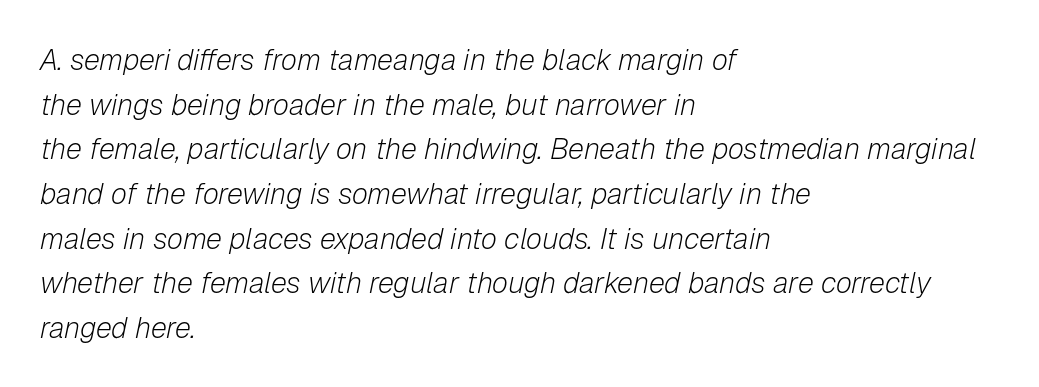
The text carries the slant typical of an italic or oblique font. The letters advance in unequal steps, a hallmark of proportional type. Compared with typical body copy, the letter spacing here is the same. Every row of glyphs begins at an identical x-position on the left. Descenders hang freely into open space. Leading matches the norm, producing a regular column.
